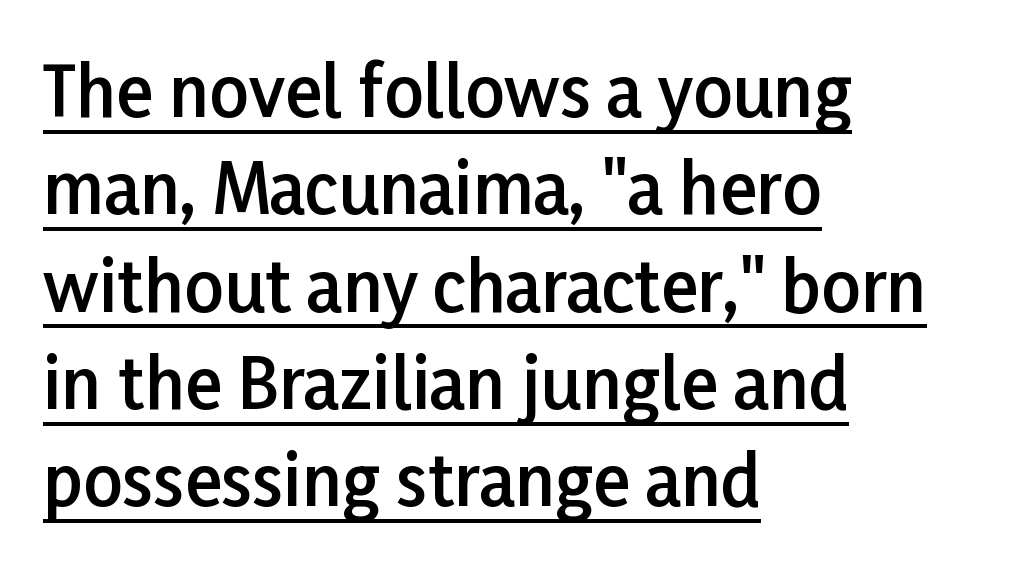
What stands out about the letter spacing? Nothing — it is the standard amount. You could not count columns in this text — the font is proportionally spaced. Unlike a traditional serif, this face leaves its strokes unadorned. Students, observe: this is what conventionally led text looks like.
